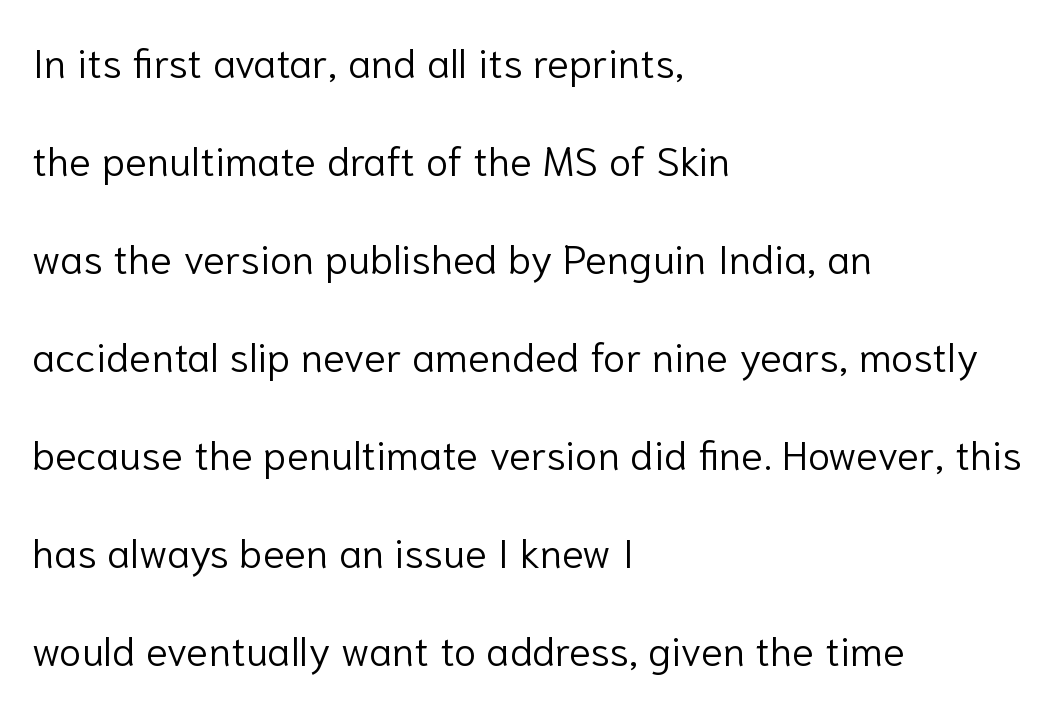
The image shows 41 px light sans-serif type, upright; set left-aligned, loose line spacing (2.39x), normal letter spacing, not underlined; low stroke contrast and a medium x-height.
